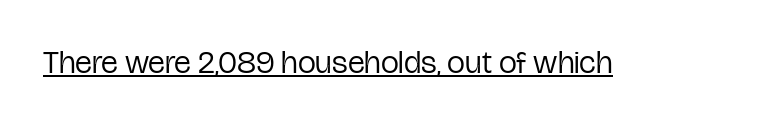
{"serif": "no", "italic": "no", "bold": "no", "weight": "regular", "width": "condensed", "stroke_contrast": "low", "x_height": "medium", "monospaced": "no", "underline": "yes", "letter_spacing": "normal", "letter_spacing_em": 0.0, "glyph_px": 32}
